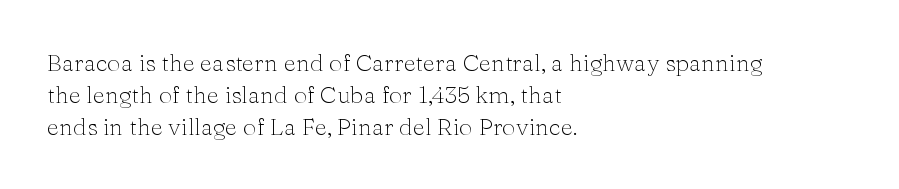
{"italic": "no", "bold": "no", "underline": "no", "align": "left", "line_spacing": "normal", "line_spacing_ratio": 1.33, "letter_spacing": "normal", "letter_spacing_em": 0.0, "glyph_px": 24}
